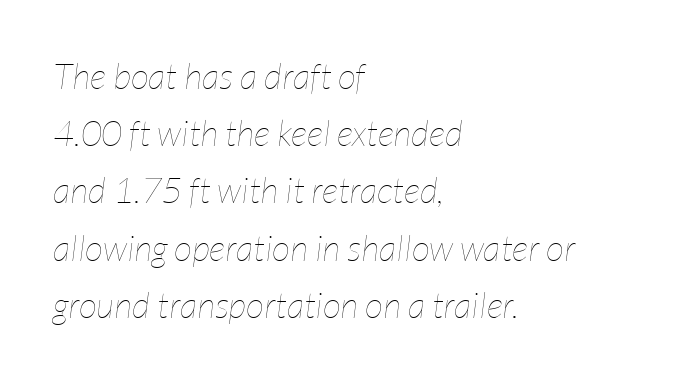
The image shows 36 px thin, condensed type, italic (leaning right); set left-aligned, normal line spacing (1.59x), normal letter spacing, not underlined; low stroke contrast and a medium x-height.
